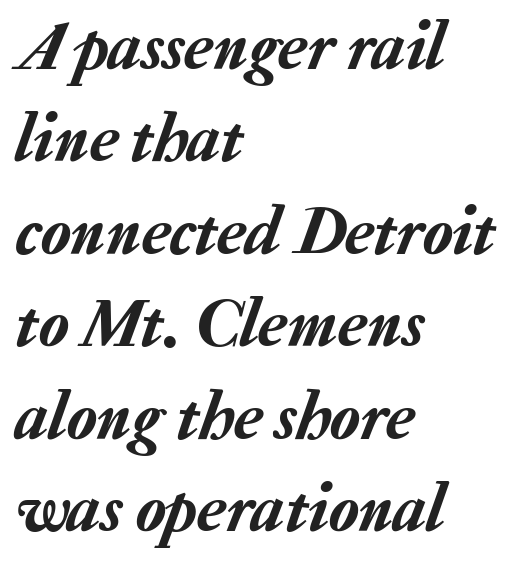
The baseline area is clear. Every character sits at an angle, as italics do. Think of a printed novel: that variable character pitch is what you see here. Here the glyphs are tracked normally, forming tight word shapes. Regular leading. Line starts are locked; line ends wander.
